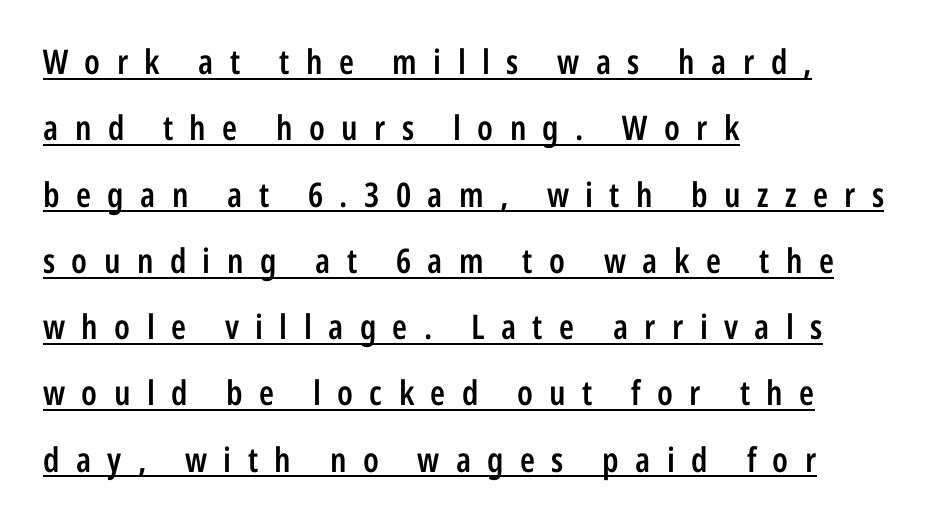
The image shows 34 px semibold, condensed sans-serif type, upright; set left-aligned, loose line spacing (1.95x), unusually wide letter spacing (+0.48 em), underlined; low stroke contrast and a medium x-height.
